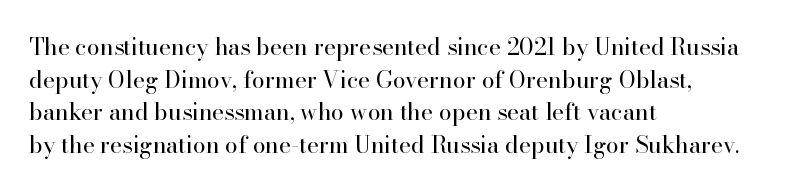
Characters follow at the spacing the type designer built in. The letterforms sit at book weight or below. Rendered with straight, roman letterforms. The rows are spaced the way most documents space them. The strip under each line holds only bare page.
